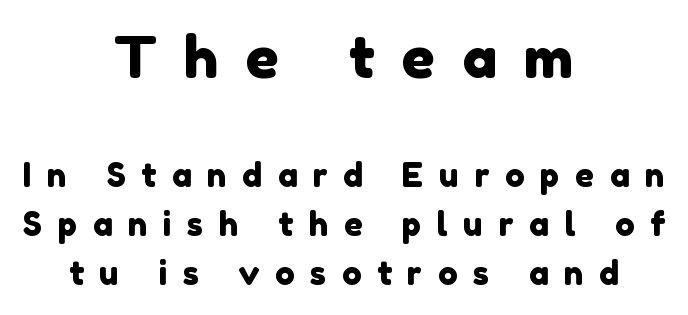
{"serif": "no", "width": "normal", "x_height": "medium", "monospaced": "no", "underline": "no", "align": "center", "line_spacing": "normal", "line_spacing_ratio": 1.49, "letter_spacing": "wide", "letter_spacing_em": 0.47, "larger_block": "first", "size_ratio": 1.76, "glyph_px": 58}
